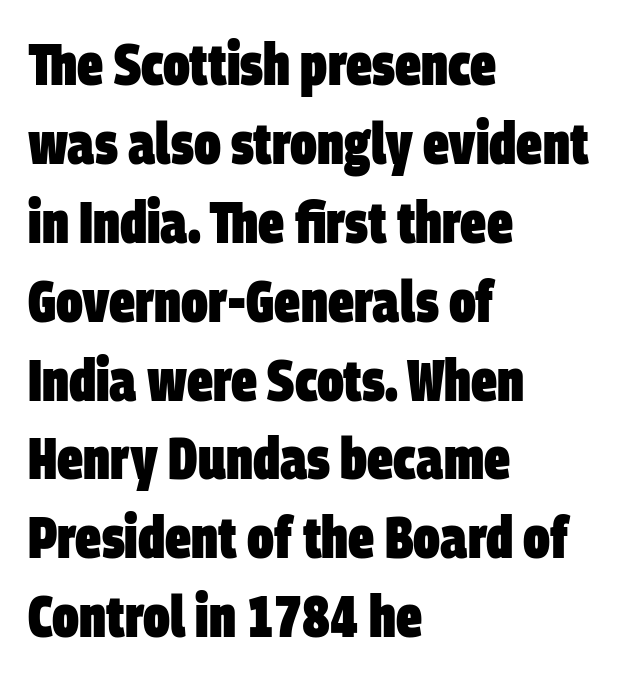
Q: Is the text bold? A: Yes.
Q: Is the typeface a serif or a sans-serif typeface? A: Sans-serif.
Q: Is the text underlined? A: No.
Q: How is the paragraph aligned? A: Left-aligned.
Q: Is the spacing between letters normal or unusually wide? A: Normal.
Q: Is the spacing between lines tight, normal or loose? A: Normal.
Q: Width (condensed, normal, or wide)? A: Condensed.
Q: Stroke contrast? A: Low.
Q: x-height? A: Large.
Q: Monospaced? A: No.
